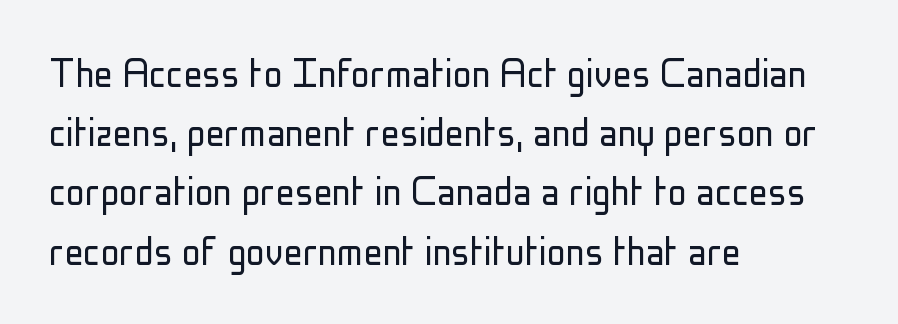
Tracking value appears to be zero — textbook default spacing. Stroke thickness stays within the range of a standard reading face or lighter. Designer's note — italics off, roman on. Each row of text sits above clean, open space. The passage shown is typed in a proportional face where columns would drift. Horizontal alignment here is leftward, the default for most running prose.
